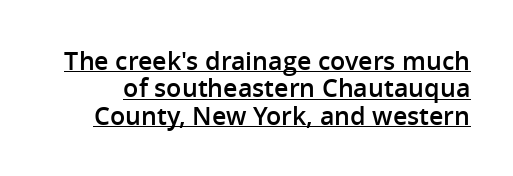
Weight: semibold (demi). Rows of type sit shoulder to shoulder in the vertical direction. Is there any slant? The stems are plumb. The rendered words wear a rule along their underside.
